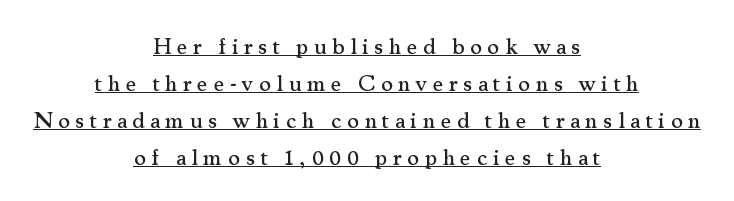
The image shows 23 px text type, upright; set centered, normal line spacing (1.61x), unusually wide letter spacing (+0.24 em), underlined.
